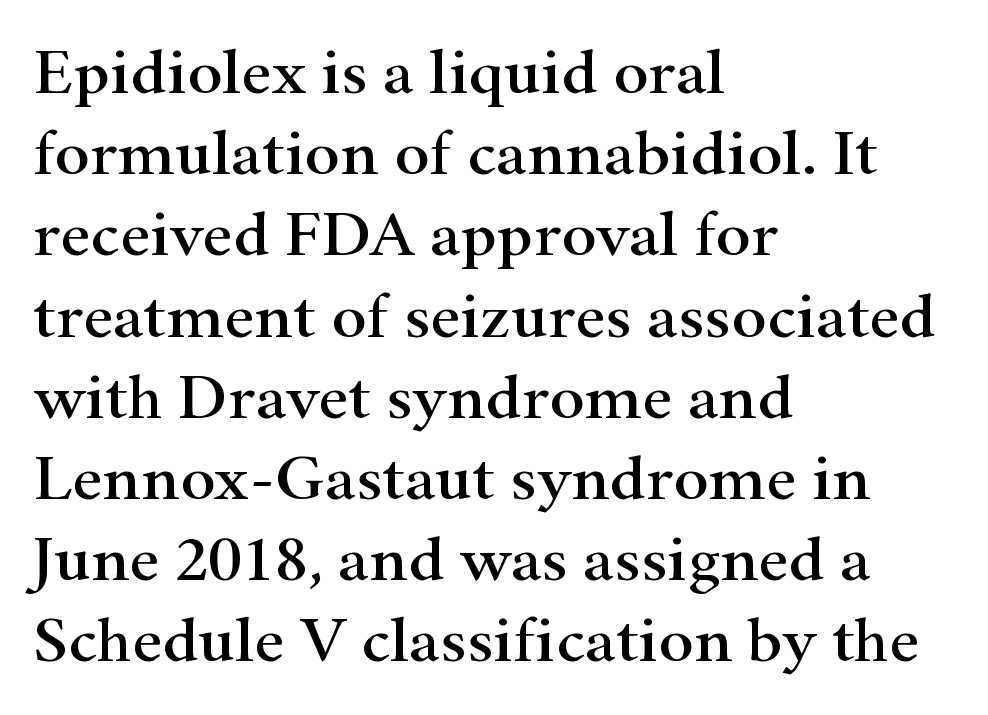
Character widths vary here, with narrow letters taking less room than wide ones. Unmarked baselines from the first word to the last. Serif or sans? Serif — the stroke terminals have little feet. The compositor pushed each line to the left boundary. The letters stand straight up with perfectly vertical stems.
